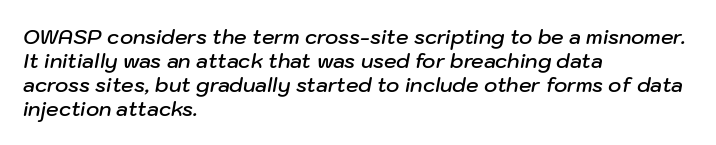
The image shows 20 px text type, italic (leaning right); set left-aligned, line spacing 1.2x, normal letter spacing, not underlined.
